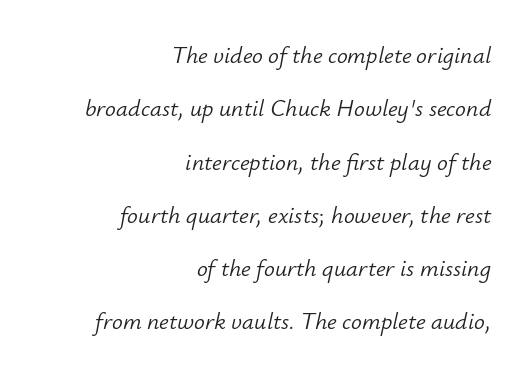
The image shows 24 px text type, italic (leaning right); set right-aligned, loose line spacing (2.22x), normal letter spacing, not underlined.
